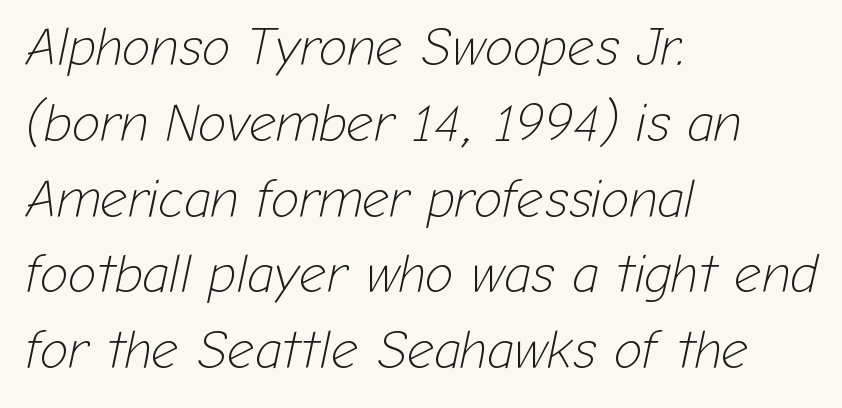
Q: Is the text bold? A: No.
Q: Is the text italic (slanted)? A: Yes, it leans right by about 12 degrees.
Q: Is the text underlined? A: No.
Q: How is the paragraph aligned? A: Left-aligned.
Q: Is the spacing between letters normal or unusually wide? A: Normal.
Q: Is the spacing between lines tight, normal or loose? A: Normal.
Q: Width (condensed, normal, or wide)? A: Normal.
Q: Stroke contrast? A: Low.
Q: x-height? A: Medium.
Q: Monospaced? A: No.
